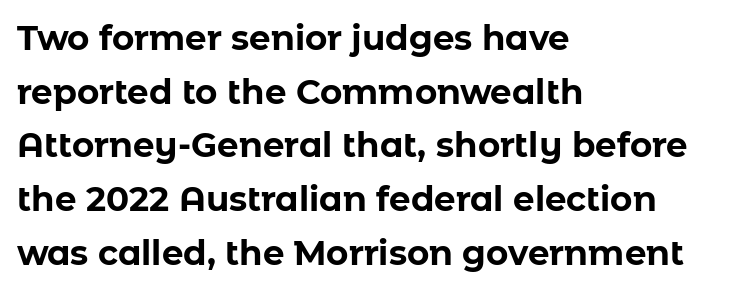
The image shows 34 px bold sans-serif type, upright; set left-aligned, normal line spacing (1.58x), normal letter spacing, not underlined; low stroke contrast and a medium x-height.
